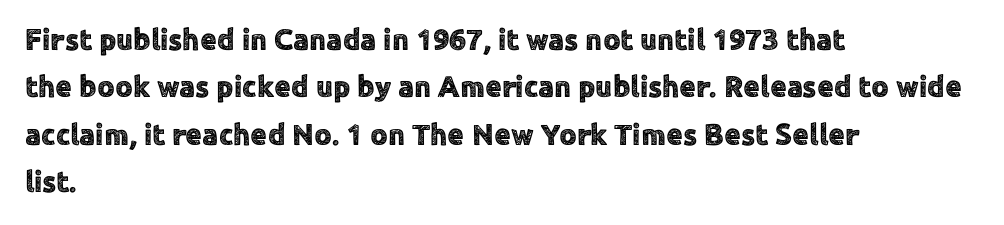
The image shows 30 px sans-serif type, upright; set left-aligned, normal line spacing (1.58x), normal letter spacing, not underlined; a medium x-height.
